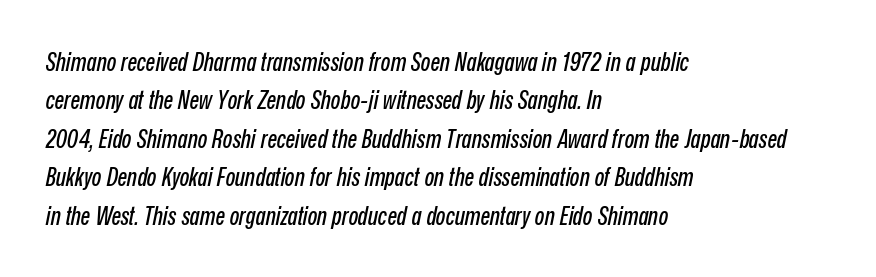
Q: Is the text italic (slanted)? A: Yes, it leans right by about 12 degrees.
Q: Is the text underlined? A: No.
Q: How is the paragraph aligned? A: Left-aligned.
Q: Is the spacing between letters normal or unusually wide? A: Normal.
Q: Is the spacing between lines tight, normal or loose? A: Normal.
